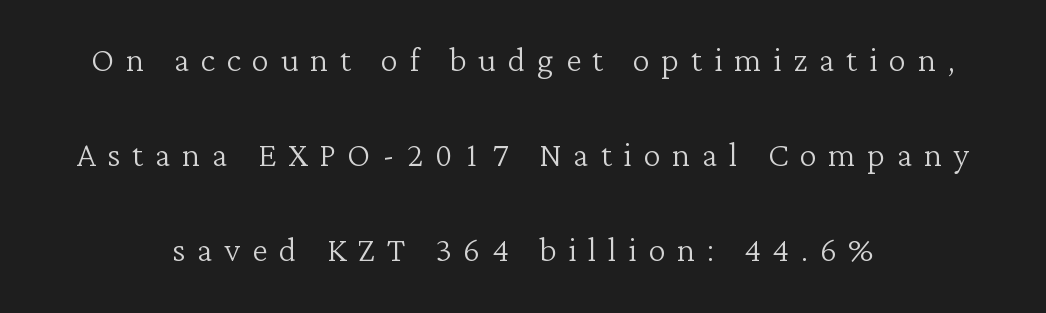
A typesetter would call this proportional, since set widths differ per character. Rendered with straight, roman letterforms. Where is the straight margin? There isn't one; the lines are centered. Stroke terminals: seriffed.
